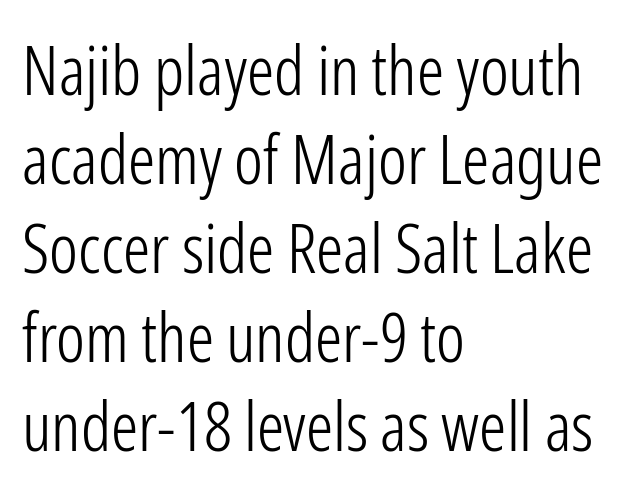
The image shows 68 px light, condensed sans-serif type, upright; set left-aligned, normal line spacing (1.31x), normal letter spacing, not underlined; low stroke contrast and a medium x-height.
